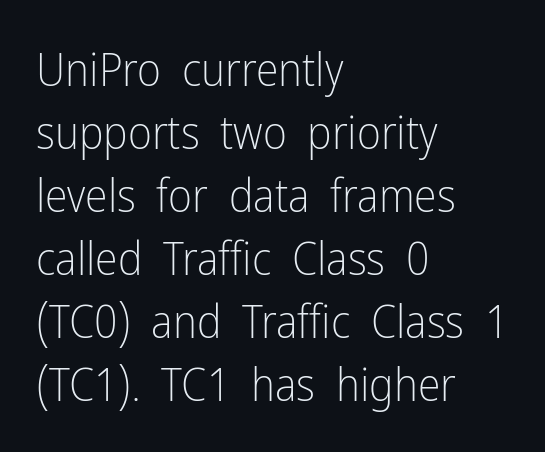
The image shows 46 px light, condensed sans-serif type, upright; set left-aligned, normal line spacing (1.37x), normal letter spacing, not underlined; low stroke contrast and a medium x-height.
